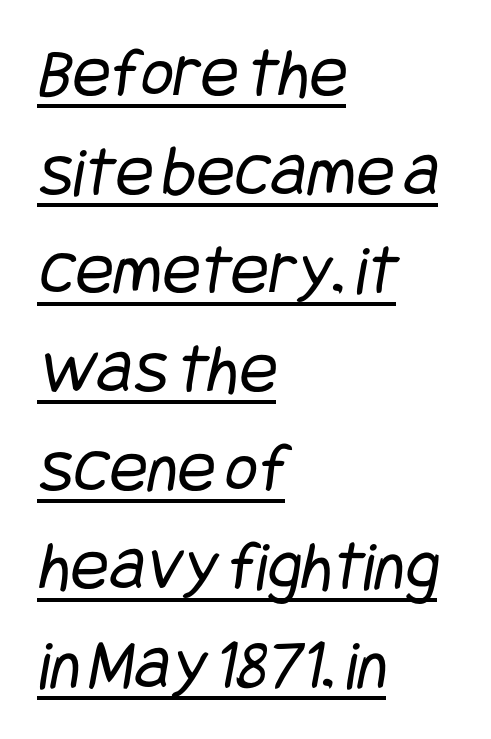
The image shows 71 px regular-weight, condensed sans-serif type; set left-aligned, normal line spacing (1.39x), normal letter spacing, underlined; low stroke contrast and a large x-height.
